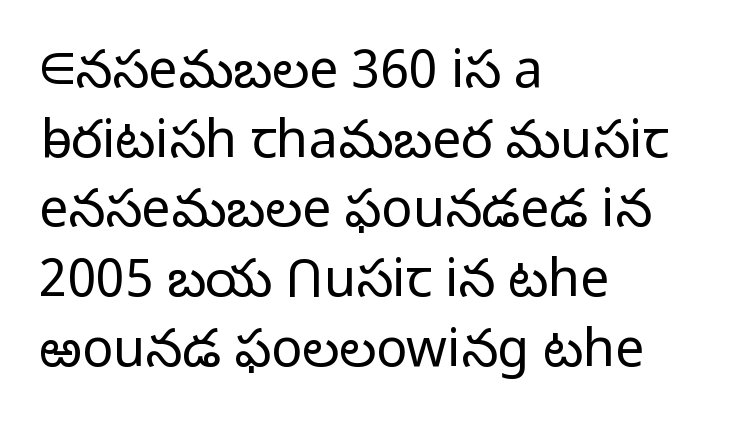
{"serif": "no", "italic": "no", "bold": "no", "weight": "light", "width": "normal", "stroke_contrast": "low", "x_height": "medium", "monospaced": "no", "underline": "no", "align": "left", "line_spacing": "normal", "line_spacing_ratio": 1.34, "letter_spacing": "normal", "letter_spacing_em": 0.0, "glyph_px": 52}
